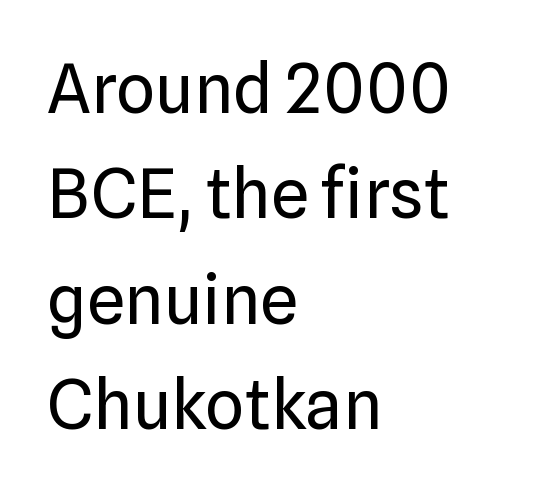
Q: Is the text bold? A: No.
Q: Is the text italic (slanted)? A: No, it is upright.
Q: Is the typeface a serif or a sans-serif typeface? A: Sans-serif.
Q: Is the text underlined? A: No.
Q: How is the paragraph aligned? A: Left-aligned.
Q: Is the spacing between letters normal or unusually wide? A: Normal.
Q: Is the spacing between lines tight, normal or loose? A: Normal.
Q: Width (condensed, normal, or wide)? A: Normal.
Q: Stroke contrast? A: Low.
Q: x-height? A: Medium.
Q: Monospaced? A: No.
